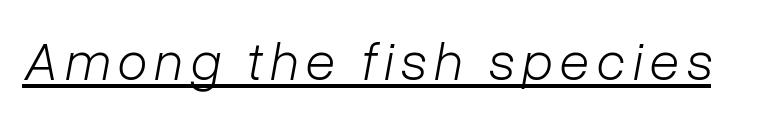
Q: Is the text bold? A: No.
Q: Is the text italic (slanted)? A: Yes, it leans right by about 10 degrees.
Q: Is the text underlined? A: Yes.
Q: Width (condensed, normal, or wide)? A: Normal.
Q: Stroke contrast? A: Low.
Q: x-height? A: Medium.
Q: Monospaced? A: No.
